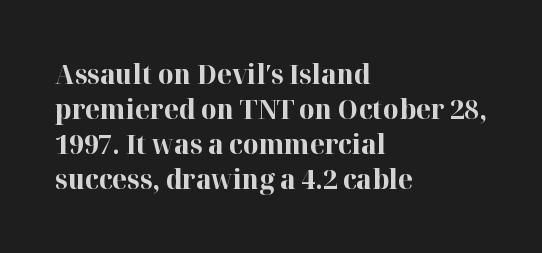
The image shows 27 px bold type, upright; set left-aligned, normal line spacing (1.3x), normal letter spacing, not underlined.
